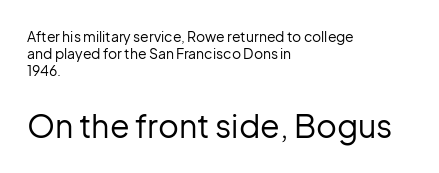
Q: Is the text bold? A: No.
Q: Is the text italic (slanted)? A: No, it is upright.
Q: Is the typeface a serif or a sans-serif typeface? A: Sans-serif.
Q: Is the text underlined? A: No.
Q: How is the paragraph aligned? A: Left-aligned.
Q: Is the spacing between letters normal or unusually wide? A: Normal.
Q: Which block of text is set in a larger size, the first (top) or the second (bottom)? A: The second (bottom) one.
Q: Width (condensed, normal, or wide)? A: Normal.
Q: Stroke contrast? A: Low.
Q: x-height? A: Medium.
Q: Monospaced? A: No.
